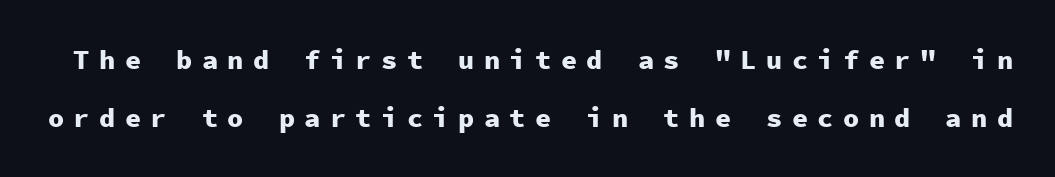
Rendered with straight, roman letterforms. Caption: expanded tracking, letters set apart. The glyphs have the mass of a bold cut. No word sits above an underline.
